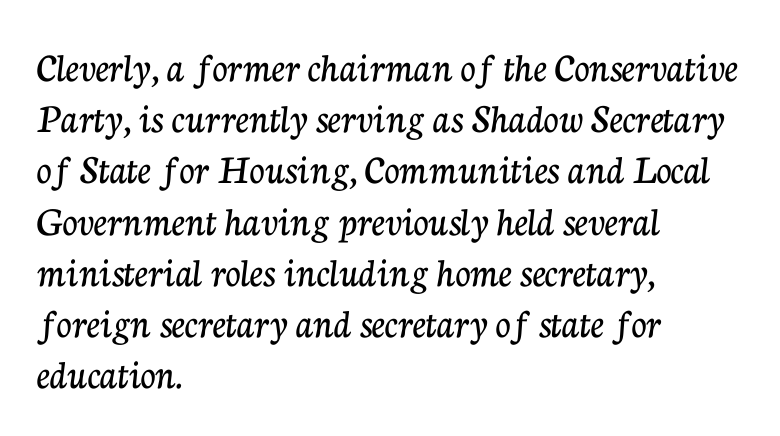
Q: Is the text italic (slanted)? A: Yes.
Q: Is the typeface a serif or a sans-serif typeface? A: Serif.
Q: Is the text underlined? A: No.
Q: How is the paragraph aligned? A: Left-aligned.
Q: Is the spacing between letters normal or unusually wide? A: Normal.
Q: Width (condensed, normal, or wide)? A: Normal.
Q: Stroke contrast? A: Low.
Q: x-height? A: Medium.
Q: Monospaced? A: No.
